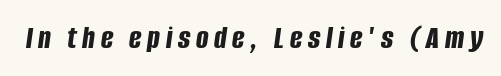
The face used here has a pronounced slope to its letters. Pretty heavy lettering here — definitely bold. A bare baseline throughout the passage. The rendering uses natural spacing where letterforms have individual widths.
